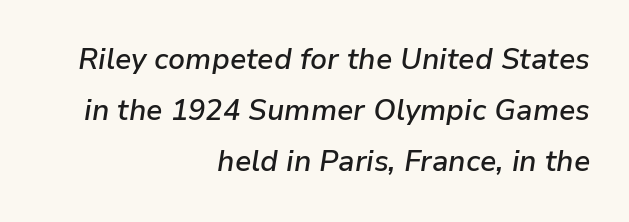
Q: Is the text bold? A: Semi-bold.
Q: Is the text italic (slanted)? A: Yes, it leans right by about 9 degrees.
Q: Is the text underlined? A: No.
Q: How is the paragraph aligned? A: Right-aligned.
Q: Is the spacing between letters normal or unusually wide? A: Normal.
Q: Width (condensed, normal, or wide)? A: Normal.
Q: Stroke contrast? A: Low.
Q: x-height? A: Medium.
Q: Monospaced? A: No.
